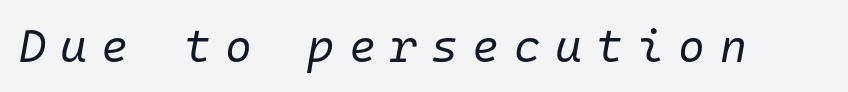
{"italic": "yes", "lean": "right", "slant_degrees": 10, "bold": "no", "weight": "regular", "width": "normal", "stroke_contrast": "low", "x_height": "medium", "monospaced": "yes", "underline": "no", "letter_spacing": "wide", "letter_spacing_em": 0.31, "glyph_px": 46}
